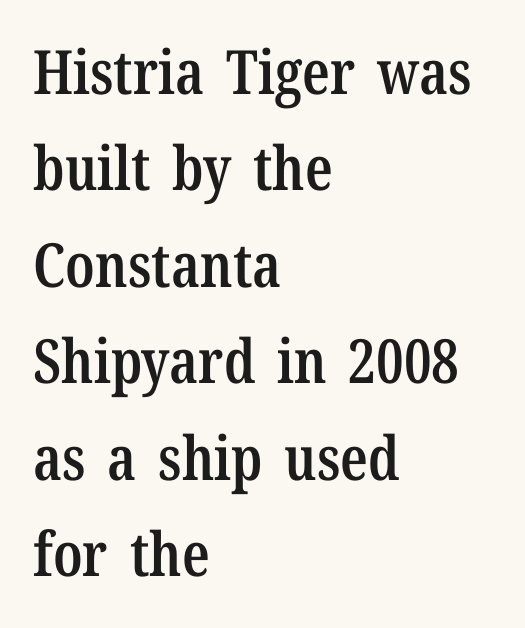
The image shows 61 px semibold, condensed serif type, upright; set left-aligned, normal line spacing (1.58x), normal letter spacing, not underlined; low stroke contrast and a medium x-height.
